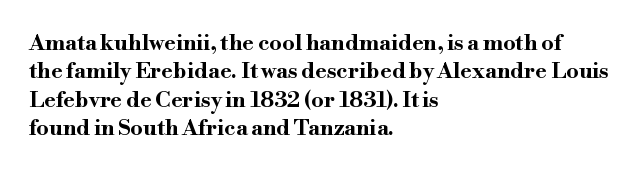
Q: Is the text bold? A: Yes.
Q: Is the text italic (slanted)? A: No, it is upright.
Q: Is the text underlined? A: No.
Q: How is the paragraph aligned? A: Left-aligned.
Q: Is the spacing between letters normal or unusually wide? A: Normal.
Q: Is the spacing between lines tight, normal or loose? A: Normal.
